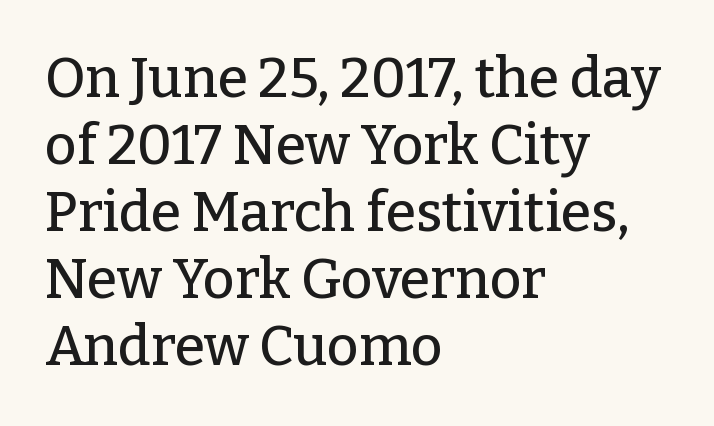
Rendered with straight, roman letterforms. The rendering keeps characters at their native spacing. These lines are rendered in a variable-pitch font. The words here are not underlined. The typesetter chose a ragged-right arrangement here.
